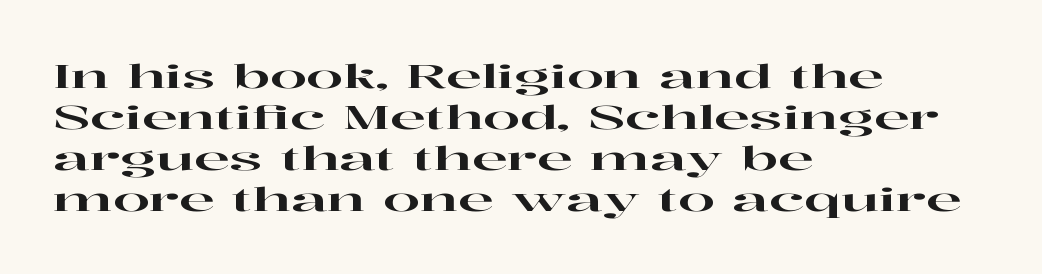
Serifs: yes, visible at the terminals of the letterforms. Looks like regular typesetting: each glyph gets only the width it needs. Posture: vertical. Words float on clear page, feet unadorned. Honestly, the letter spacing is just normal — you wouldn't notice it.
